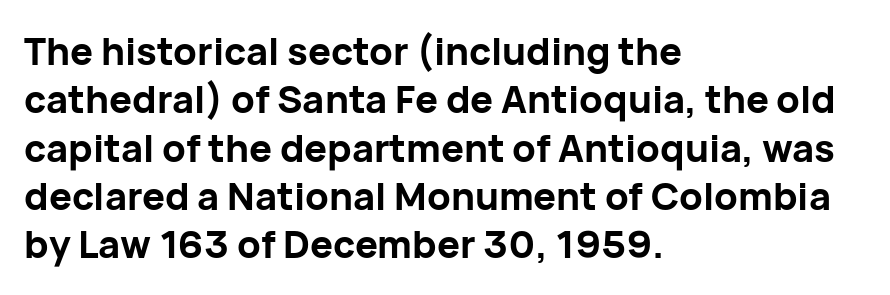
Q: Is the text bold? A: Yes.
Q: Is the text italic (slanted)? A: No, it is upright.
Q: Is the typeface a serif or a sans-serif typeface? A: Sans-serif.
Q: Is the text underlined? A: No.
Q: How is the paragraph aligned? A: Left-aligned.
Q: Is the spacing between letters normal or unusually wide? A: Normal.
Q: Is the spacing between lines tight, normal or loose? A: Normal.
Q: Width (condensed, normal, or wide)? A: Normal.
Q: Stroke contrast? A: Low.
Q: x-height? A: Medium.
Q: Monospaced? A: No.
